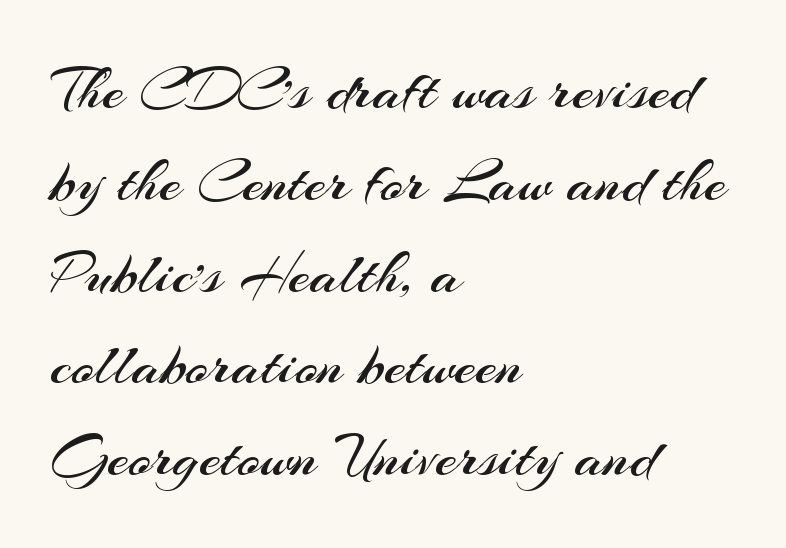
The image shows 62 px regular-weight sans-serif type; set left-aligned, normal line spacing (1.48x), normal letter spacing, not underlined; medium stroke contrast and a small x-height.
